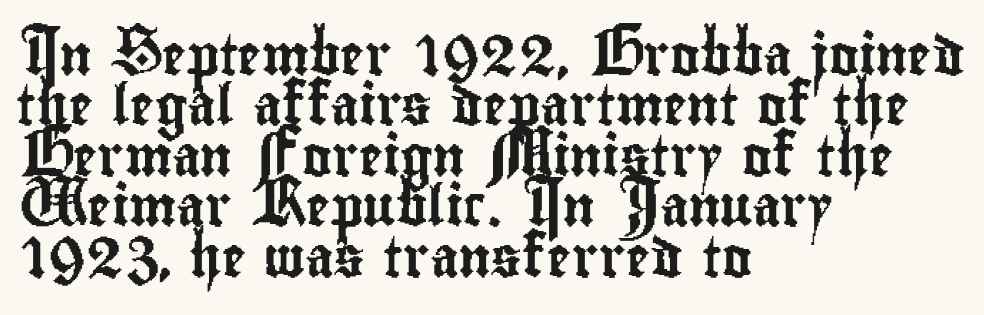
The image shows 40 px condensed sans-serif type, upright; set left-aligned, normal line spacing (1.26x), normal letter spacing, not underlined; low stroke contrast and a small x-height.
